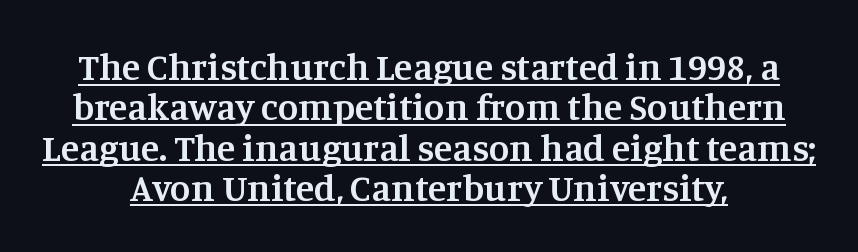
Q: Is the text bold? A: Semi-bold.
Q: Is the text italic (slanted)? A: No, it is upright.
Q: Is the typeface a serif or a sans-serif typeface? A: Serif.
Q: Is the text underlined? A: Yes.
Q: How is the paragraph aligned? A: Centered.
Q: Is the spacing between letters normal or unusually wide? A: Normal.
Q: Is the spacing between lines tight, normal or loose? A: Tight.
Q: Width (condensed, normal, or wide)? A: Normal.
Q: Stroke contrast? A: Medium.
Q: x-height? A: Large.
Q: Monospaced? A: No.
